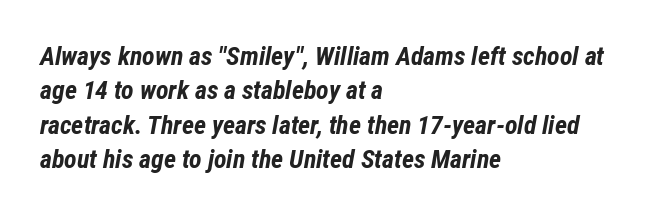
{"italic": "yes", "lean": "right", "slant_degrees": 12, "bold": "yes", "underline": "no", "align": "left", "line_spacing": "normal", "line_spacing_ratio": 1.32, "letter_spacing": "normal", "letter_spacing_em": 0.0, "glyph_px": 26}
